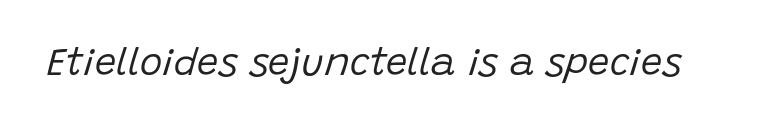
The foot of each line stays bare and open. The letters are slanted; this is an italic face. These lines are rendered in a variable-pitch font. Characters follow at the spacing the type designer built in. Bold? No — there's no thickening of the strokes.
